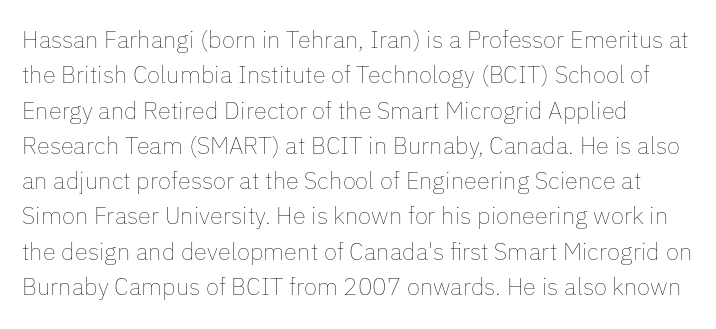
The image shows 24 px text type, upright; set normal line spacing (1.47x), normal letter spacing, not underlined.
